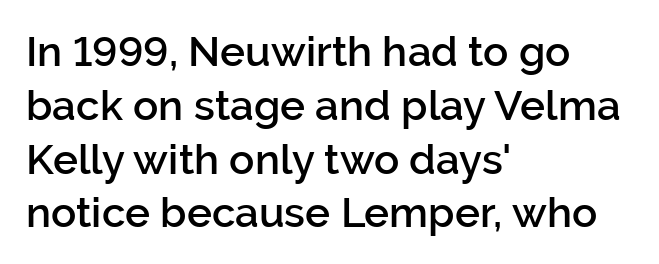
Q: Is the text bold? A: Semi-bold.
Q: Is the text italic (slanted)? A: No, it is upright.
Q: Is the typeface a serif or a sans-serif typeface? A: Sans-serif.
Q: Is the text underlined? A: No.
Q: How is the paragraph aligned? A: Left-aligned.
Q: Is the spacing between letters normal or unusually wide? A: Normal.
Q: Is the spacing between lines tight, normal or loose? A: Normal.
Q: Width (condensed, normal, or wide)? A: Normal.
Q: Stroke contrast? A: Low.
Q: x-height? A: Medium.
Q: Monospaced? A: No.
